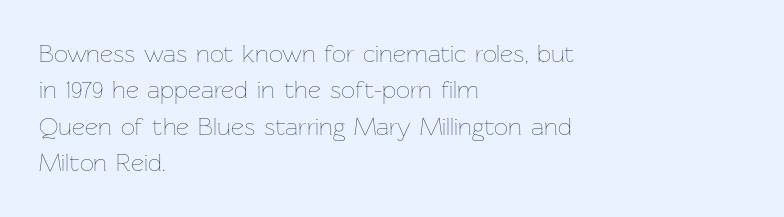
In terms of posture, this sample is upright. The passage shown has conventional tracking throughout. The zone under the glyphs is completely vacant. The lines are quadded left. These glyphs show unthickened strokes, regular width or finer. Rows of type keep a routine distance in the vertical direction.
